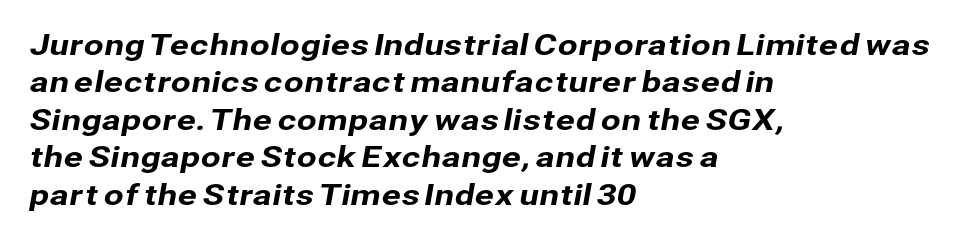
Q: Is the typeface a serif or a sans-serif typeface? A: Sans-serif.
Q: Is the text underlined? A: No.
Q: How is the paragraph aligned? A: Left-aligned.
Q: Is the spacing between letters normal or unusually wide? A: Normal.
Q: Is the spacing between lines tight, normal or loose? A: Normal.
Q: Width (condensed, normal, or wide)? A: Normal.
Q: Stroke contrast? A: Low.
Q: x-height? A: Medium.
Q: Monospaced? A: No.
